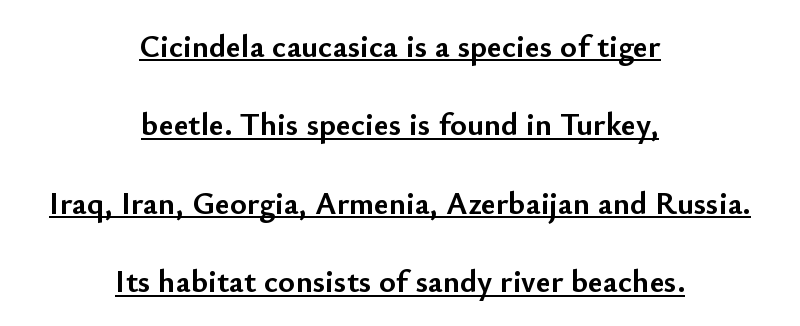
How would I describe the line gaps? Wide and relaxed. The letters are bold, with thick, heavy strokes. The glyphs in this specimen are sans serif. This sample is center-justified, so both line endings float freely. Do the characters align in a grid? No, the font is proportional.
